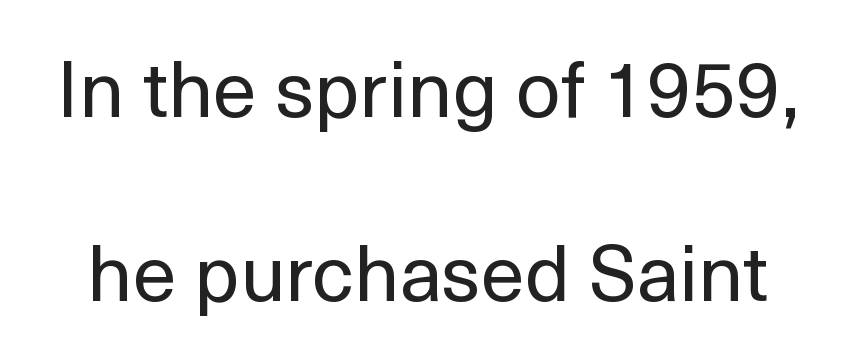
{"serif": "no", "italic": "no", "bold": "no", "weight": "regular", "width": "normal", "x_height": "medium", "monospaced": "no", "underline": "no", "line_spacing": "loose", "line_spacing_ratio": 2.33, "letter_spacing": "normal", "letter_spacing_em": 0.0, "glyph_px": 79}
